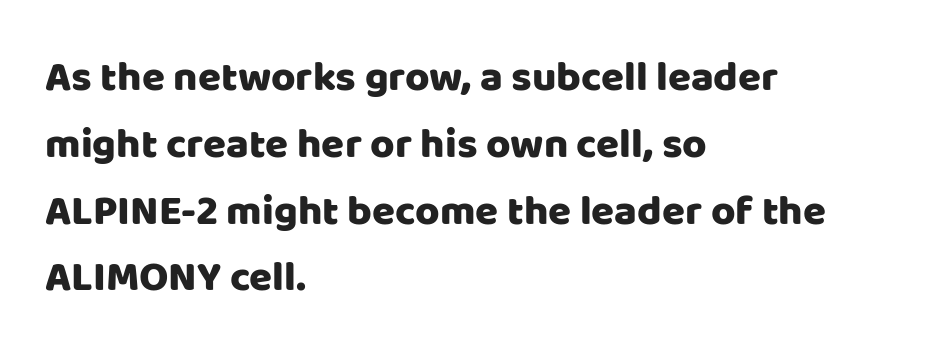
The image shows 42 px sans-serif type, upright; set left-aligned, normal line spacing (1.59x), normal letter spacing, not underlined; low stroke contrast and a large x-height.
